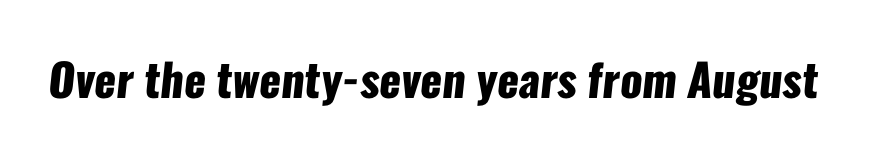
{"serif": "no", "bold": "yes", "weight": "heavy", "width": "condensed", "stroke_contrast": "low", "x_height": "medium", "monospaced": "no", "underline": "no", "letter_spacing": "normal", "letter_spacing_em": 0.0, "glyph_px": 45}
